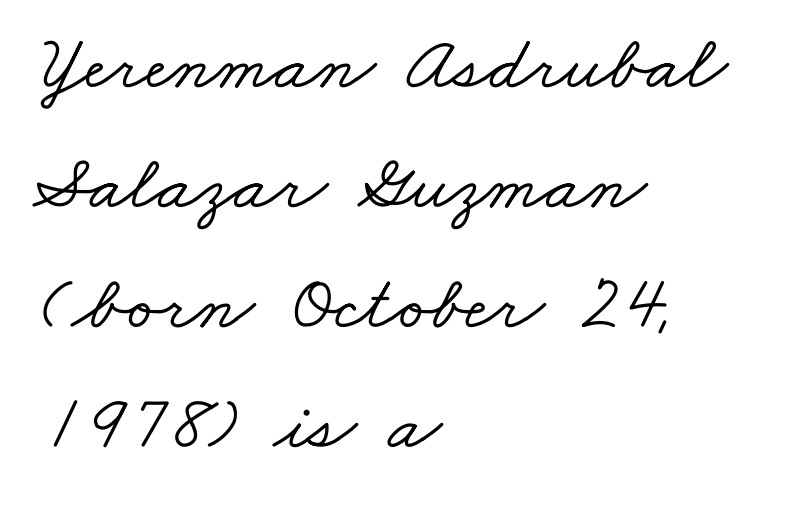
{"serif": "yes", "width": "wide", "stroke_contrast": "low", "x_height": "small", "monospaced": "no", "underline": "no", "align": "left", "line_spacing": "normal", "line_spacing_ratio": 1.54, "letter_spacing": "normal", "letter_spacing_em": 0.0, "glyph_px": 78}
